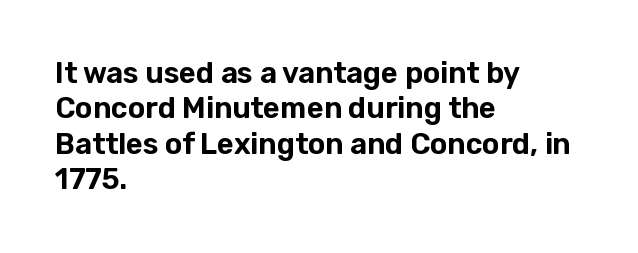
{"serif": "no", "italic": "no", "width": "normal", "stroke_contrast": "low", "x_height": "medium", "monospaced": "no", "underline": "no", "align": "left", "line_spacing_ratio": 1.22, "letter_spacing": "normal", "letter_spacing_em": 0.0, "glyph_px": 29}
